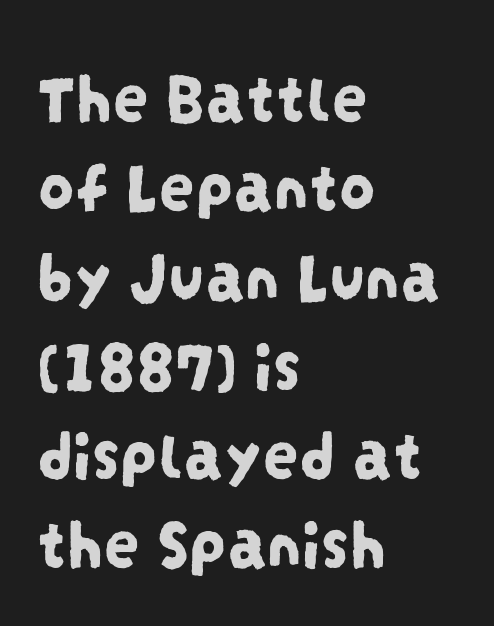
The ragged edge is on the right, which tells us the setting is flush left. Decoration check: the copy has no underline. Note the varied advance widths — an 'i' is clearly narrower than an 'm'. There is no visible air inserted between adjacent glyphs. I'd call this a sans setting — the letters go barefoot.
